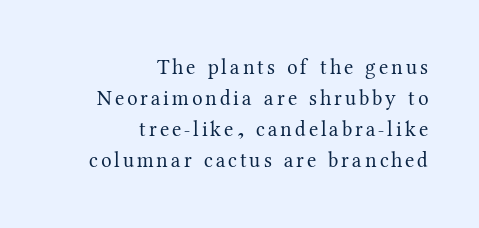
The image shows 21 px text type, upright; set right-aligned, normal line spacing (1.48x), not underlined.
